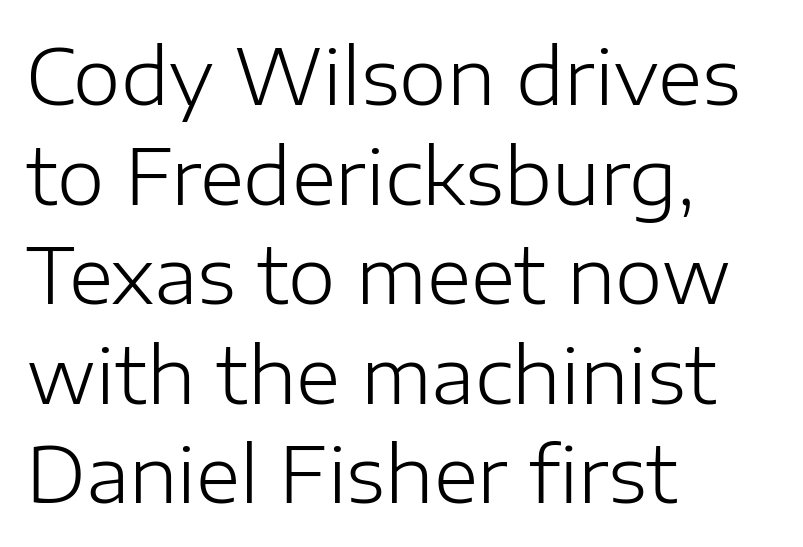
The image shows 76 px light sans-serif type, upright; set left-aligned, normal line spacing (1.31x), normal letter spacing, not underlined; low stroke contrast and a medium x-height.
